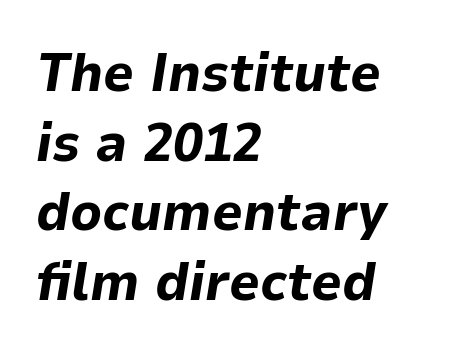
Q: Is the text bold? A: Yes.
Q: Is the text italic (slanted)? A: Yes, it leans right by about 9 degrees.
Q: Is the text underlined? A: No.
Q: How is the paragraph aligned? A: Left-aligned.
Q: Is the spacing between letters normal or unusually wide? A: Normal.
Q: Is the spacing between lines tight, normal or loose? A: Normal.
Q: Width (condensed, normal, or wide)? A: Normal.
Q: Stroke contrast? A: Low.
Q: x-height? A: Medium.
Q: Monospaced? A: No.
